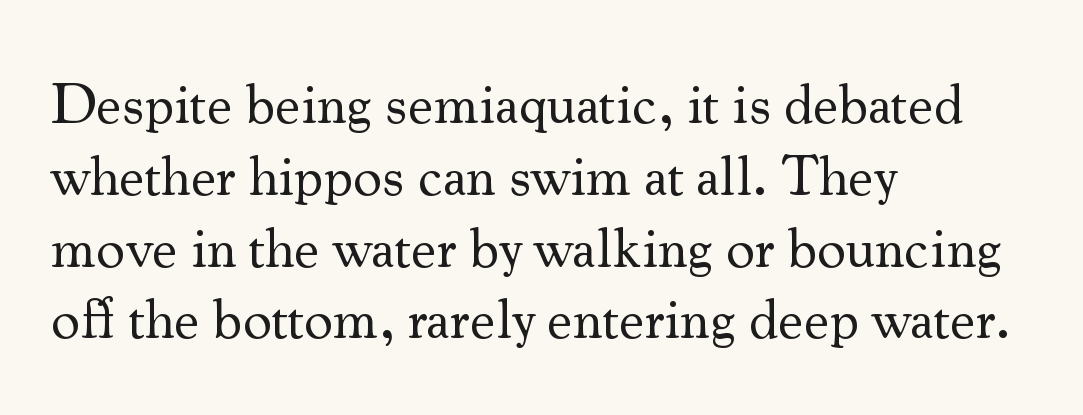
The image shows 57 px regular-weight serif type, upright; set left-aligned, normal line spacing (1.26x), normal letter spacing, not underlined; medium stroke contrast and a small x-height.
